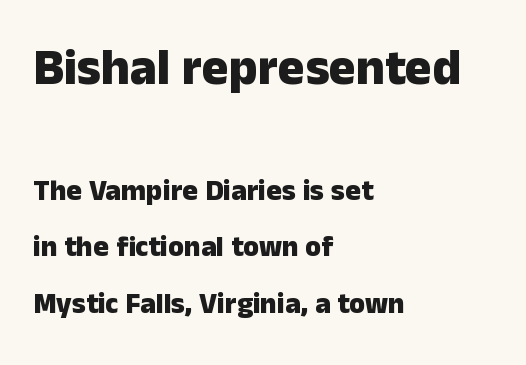
{"serif": "no", "italic": "no", "bold": "yes", "weight": "heavy", "width": "normal", "stroke_contrast": "low", "x_height": "medium", "monospaced": "no", "underline": "no", "align": "left", "line_spacing": "loose", "line_spacing_ratio": 1.94, "letter_spacing": "normal", "letter_spacing_em": 0.0, "larger_block": "first", "size_ratio": 1.72, "glyph_px": 50}
